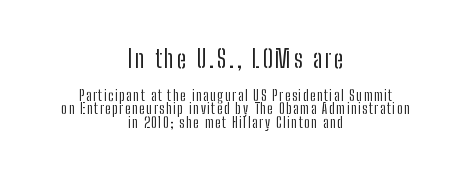
Q: Is the text bold? A: No.
Q: Is the text italic (slanted)? A: No, it is upright.
Q: Is the text underlined? A: No.
Q: How is the paragraph aligned? A: Centered.
Q: Is the spacing between lines tight, normal or loose? A: Tight.
Q: Which block of text is set in a larger size, the first (top) or the second (bottom)? A: The first (top) one.
